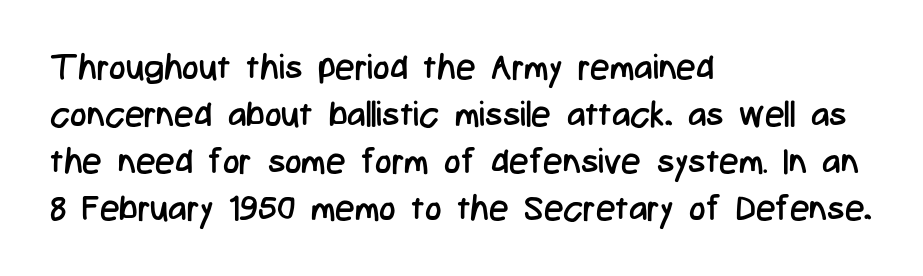
Notice how the passage keeps a crisp vertical edge on the left only. The face used here is proportionally spaced, like ordinary book or web type. Stroke thickness stays within the range of a standard reading face or lighter. Each row of text sits above clean, open space.
